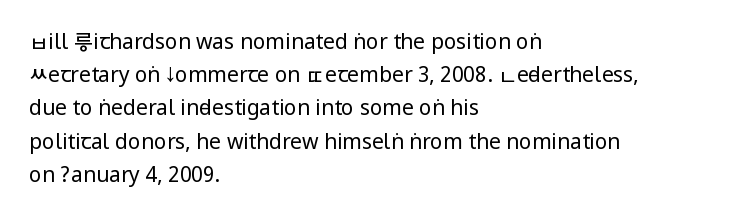
{"italic": "no", "bold": "no", "underline": "no", "align": "left", "line_spacing": "normal", "line_spacing_ratio": 1.58, "letter_spacing": "normal", "letter_spacing_em": 0.0, "glyph_px": 21}
